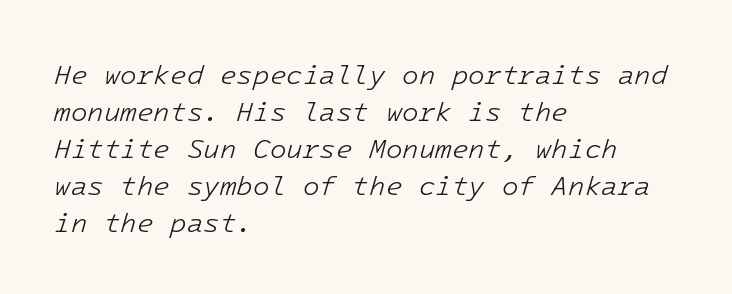
The image shows 27 px text type, italic (leaning right); set left-aligned, normal line spacing (1.37x), normal letter spacing, not underlined.
